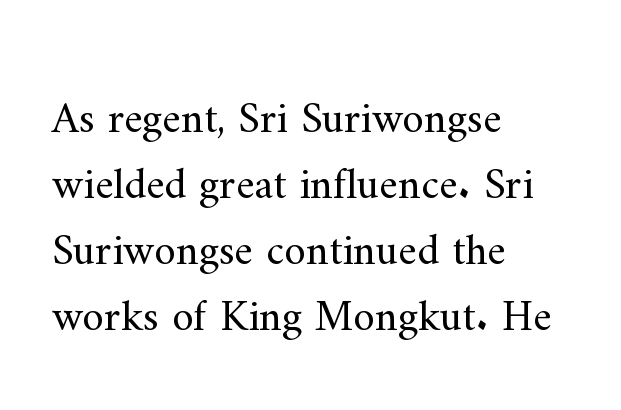
{"serif": "yes", "italic": "no", "bold": "no", "weight": "regular", "width": "normal", "stroke_contrast": "medium", "x_height": "small", "monospaced": "no", "underline": "no", "align": "left", "line_spacing": "normal", "line_spacing_ratio": 1.5, "letter_spacing": "normal", "letter_spacing_em": 0.0, "glyph_px": 44}
